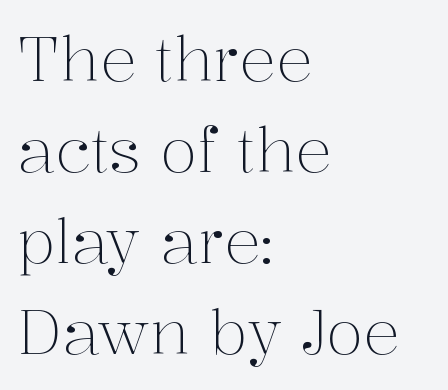
{"serif": "yes", "italic": "no", "bold": "no", "weight": "light", "width": "normal", "stroke_contrast": "medium", "x_height": "medium", "monospaced": "no", "underline": "no", "align": "left", "line_spacing": "normal", "line_spacing_ratio": 1.49, "letter_spacing": "normal", "letter_spacing_em": 0.0, "glyph_px": 61}
